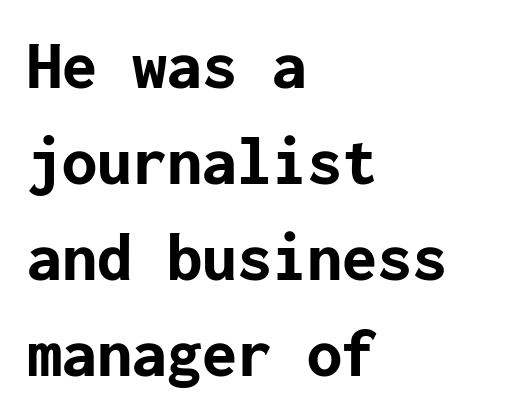
Is there any slant? The stems are plumb. Observe the ordinary spacing: letters are neighbours, not strangers. The strip under each line holds only bare page. Heavy, bold letterforms. The ragged edge is on the right, which tells us the setting is flush left.
